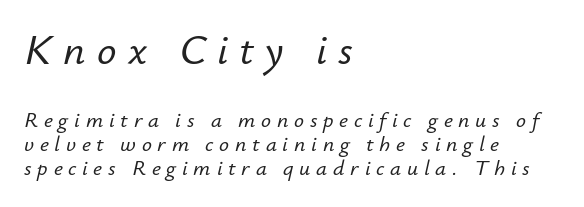
{"italic": "yes", "lean": "right", "slant_degrees": 12, "width": "normal", "stroke_contrast": "low", "x_height": "small", "monospaced": "no", "underline": "no", "align": "left", "line_spacing": "tight", "line_spacing_ratio": 1.1, "letter_spacing": "wide", "letter_spacing_em": 0.26, "larger_block": "first", "size_ratio": 1.95, "glyph_px": 43}
